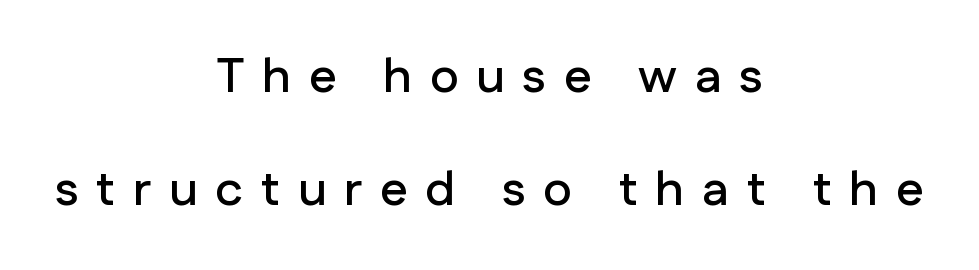
{"serif": "no", "italic": "no", "width": "normal", "stroke_contrast": "low", "x_height": "medium", "monospaced": "no", "underline": "no", "align": "center", "line_spacing": "loose", "line_spacing_ratio": 2.31, "letter_spacing": "wide", "letter_spacing_em": 0.36, "glyph_px": 49}
